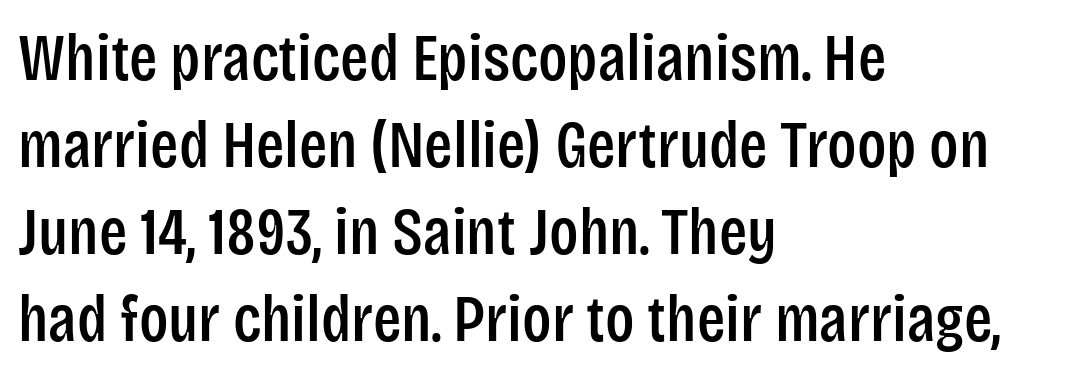
{"serif": "no", "italic": "no", "width": "condensed", "stroke_contrast": "low", "x_height": "large", "monospaced": "no", "underline": "no", "align": "left", "line_spacing": "normal", "line_spacing_ratio": 1.32, "letter_spacing": "normal", "letter_spacing_em": 0.0, "glyph_px": 66}
